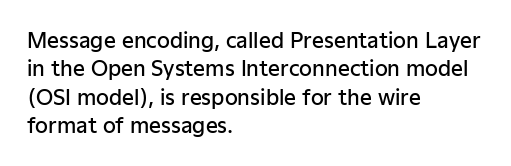
{"italic": "no", "bold": "semi", "underline": "no", "align": "left", "line_spacing": "normal", "line_spacing_ratio": 1.35, "letter_spacing": "normal", "letter_spacing_em": 0.0, "glyph_px": 21}
